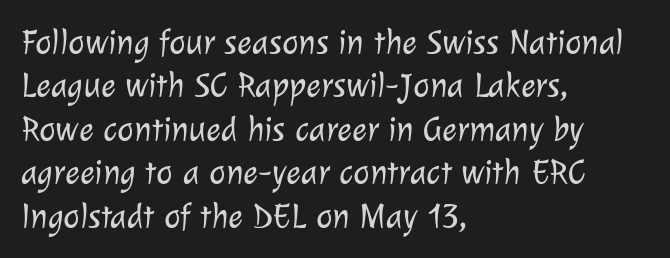
Q: Is the text bold? A: No.
Q: Is the typeface a serif or a sans-serif typeface? A: Sans-serif.
Q: Is the text underlined? A: No.
Q: How is the paragraph aligned? A: Left-aligned.
Q: Is the spacing between letters normal or unusually wide? A: Normal.
Q: Width (condensed, normal, or wide)? A: Normal.
Q: Stroke contrast? A: Low.
Q: x-height? A: Medium.
Q: Monospaced? A: No.
